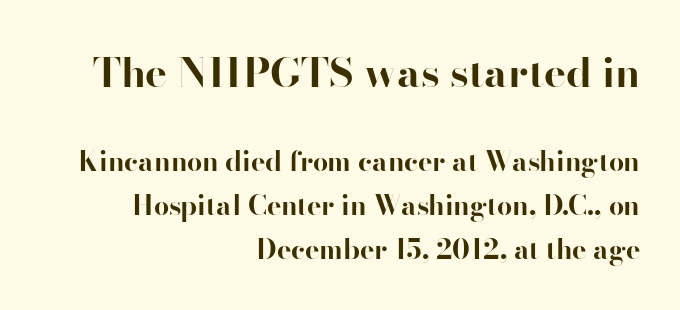
The typesetting leans heavy: a genuine bold. Has an underline been added? It has not. You can tell it's not italic because the verticals are truly vertical. You can tell from the footed stems that serif type was used. A flush-right, rag-left setting is used for this passage. The line-height multiplier appears to be the usual default.
